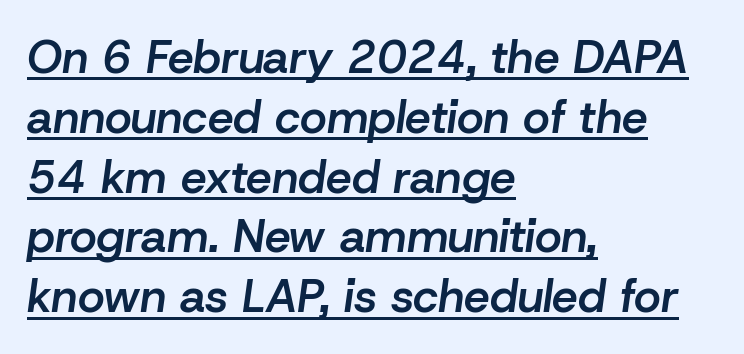
Q: Is the text bold? A: Semi-bold.
Q: Is the text italic (slanted)? A: Yes, it leans right by about 8 degrees.
Q: Is the text underlined? A: Yes.
Q: How is the paragraph aligned? A: Left-aligned.
Q: Is the spacing between letters normal or unusually wide? A: Normal.
Q: Is the spacing between lines tight, normal or loose? A: Normal.
Q: Width (condensed, normal, or wide)? A: Normal.
Q: Stroke contrast? A: Low.
Q: x-height? A: Medium.
Q: Monospaced? A: No.
